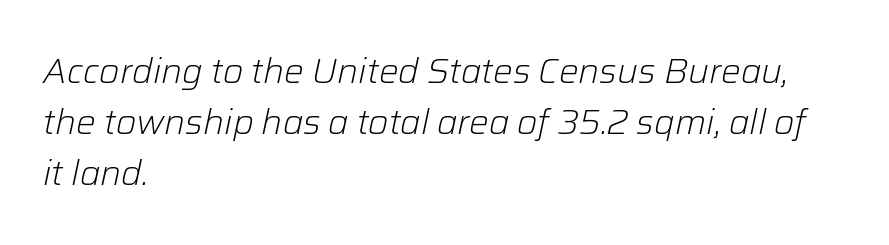
The image shows 35 px light type, italic (leaning right); set left-aligned, normal line spacing (1.46x), normal letter spacing, not underlined; low stroke contrast and a medium x-height.
